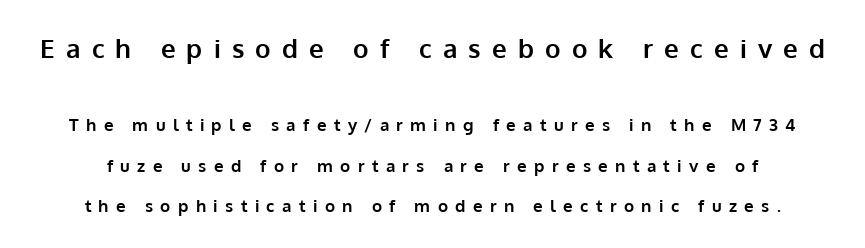
The designer dialed line spacing up above the default. Stroke thickness is high; the sample reads as a true bold. When letters stand straight like this, we call the style roman or upright. Words float on clear page, feet unadorned. Display-style spreading of the glyphs; the letterfit is very open.
